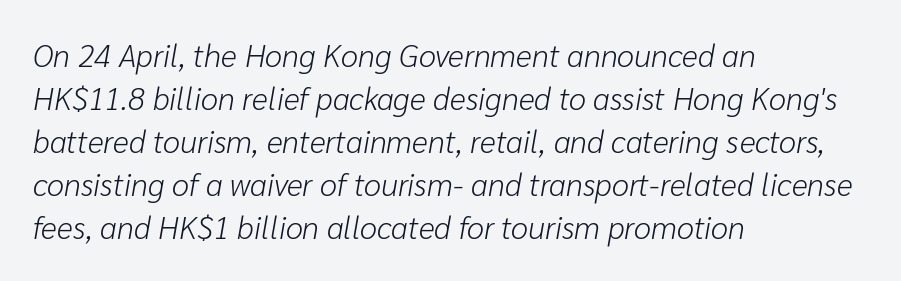
{"italic": "yes", "lean": "right", "slant_degrees": 10, "bold": "no", "weight": "light", "width": "normal", "stroke_contrast": "low", "x_height": "medium", "monospaced": "no", "underline": "no", "align": "left", "line_spacing": "normal", "line_spacing_ratio": 1.39, "letter_spacing": "normal", "letter_spacing_em": 0.0, "glyph_px": 31}
